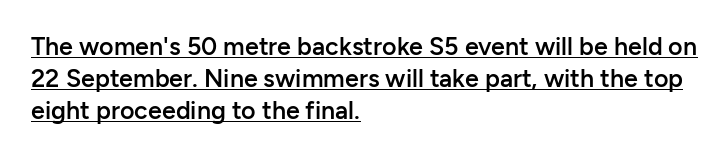
Notice how a bar underscores the lettering throughout. A semibold gives these letters moderate extra thickness, short of bold. Evenly set lines give the paragraph a standard silhouette. Short and long lines alike share a common starting point at left. Words appear dense and cohesive because spacing is normal. The lettering holds an erect, upright posture throughout.
